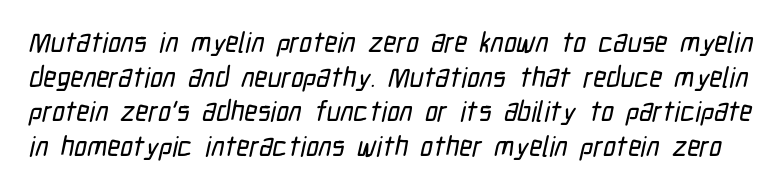
Q: Is the typeface a serif or a sans-serif typeface? A: Sans-serif.
Q: Is the text underlined? A: No.
Q: Is the spacing between letters normal or unusually wide? A: Normal.
Q: Width (condensed, normal, or wide)? A: Condensed.
Q: Stroke contrast? A: Low.
Q: x-height? A: Medium.
Q: Monospaced? A: No.
